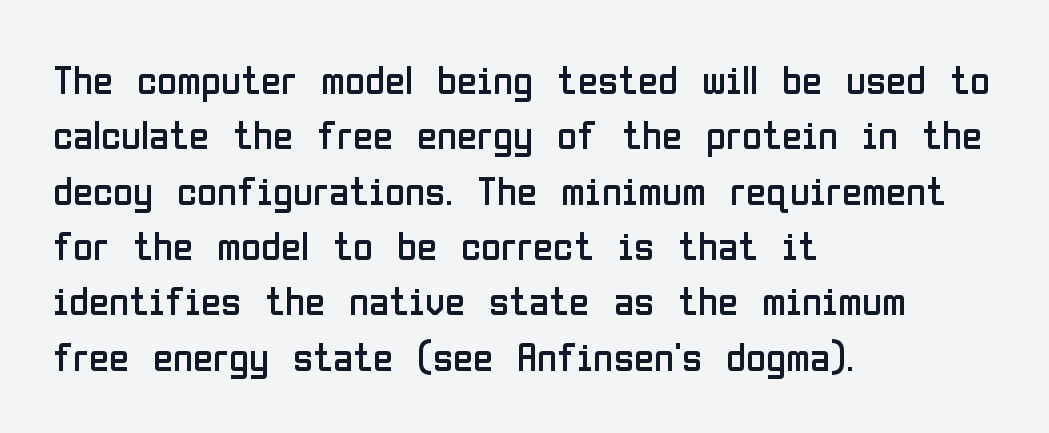
Are there feet on the stems? There aren't — it's a sans. You could call the tracking neutral — neither tight nor loose. These lines sit exactly where default settings would place them. Lines of text with bare space underneath. The text block is weighted toward the left margin, trailing off unevenly rightward.
